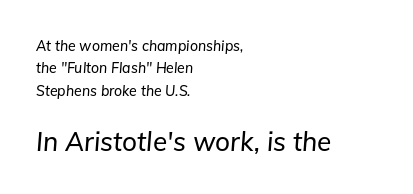
The image shows 26 px text type, italic (leaning right); set left-aligned, normal line spacing (1.6x), normal letter spacing, not underlined; the second (bottom) block is 1.86x larger.
